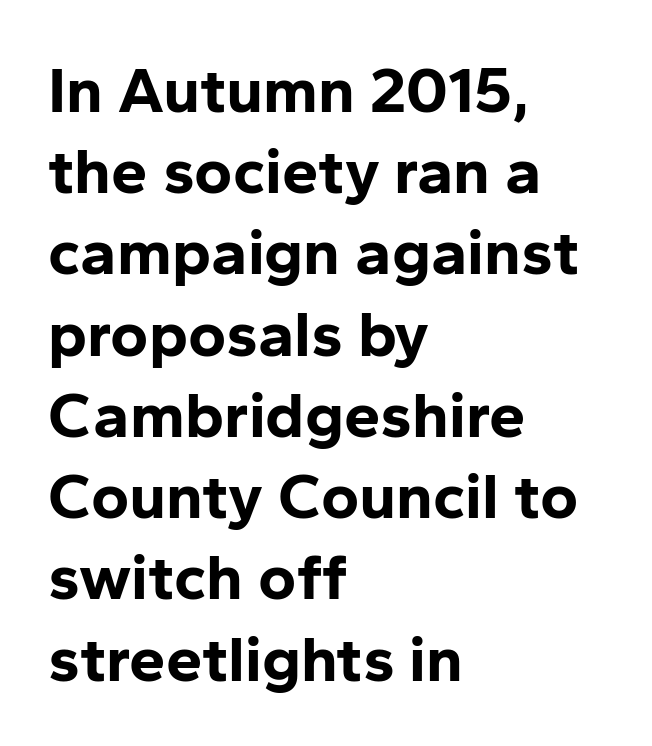
Line starts are locked; line ends wander. A typesetter would mark this as roman, not italic. Unlike a traditional serif, this face leaves its strokes unadorned. Character widths vary here, with narrow letters taking less room than wide ones.
